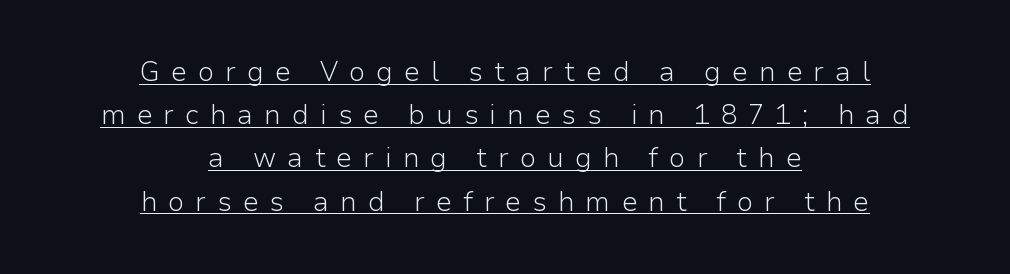
The image shows 27 px text type, upright; set centered, normal line spacing (1.6x), unusually wide letter spacing (+0.4 em), underlined.
